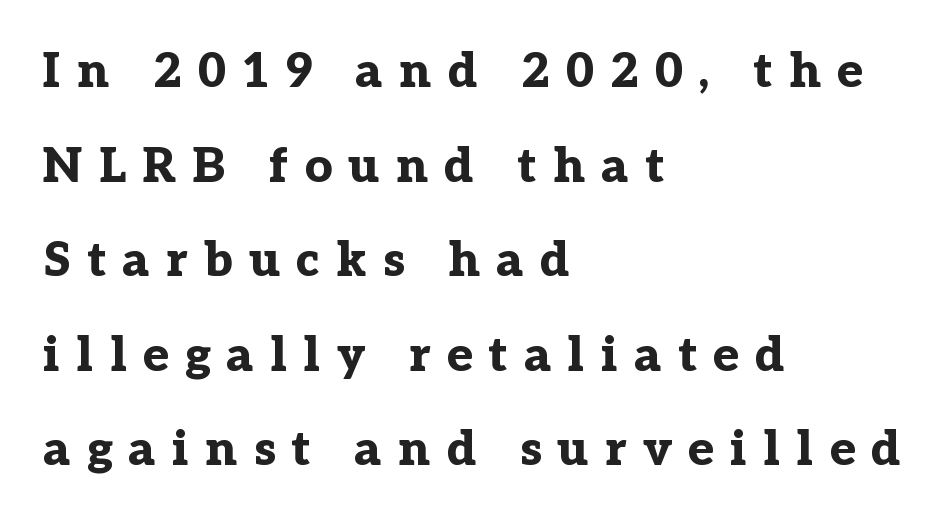
Q: Is the text bold? A: Yes.
Q: Is the text italic (slanted)? A: No, it is upright.
Q: Is the typeface a serif or a sans-serif typeface? A: Serif.
Q: Is the text underlined? A: No.
Q: How is the paragraph aligned? A: Left-aligned.
Q: Is the spacing between letters normal or unusually wide? A: Unusually wide.
Q: Is the spacing between lines tight, normal or loose? A: Loose.
Q: Width (condensed, normal, or wide)? A: Normal.
Q: Stroke contrast? A: Low.
Q: x-height? A: Medium.
Q: Monospaced? A: No.
